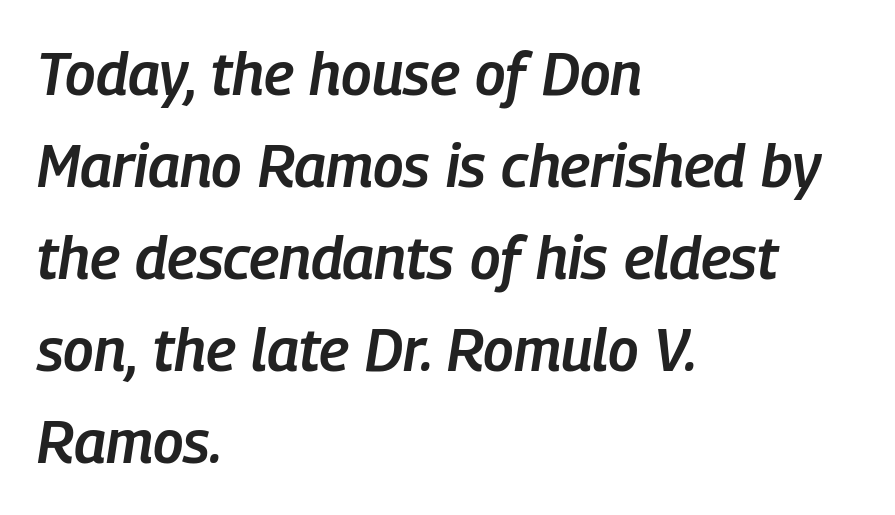
I'd describe the lettering as semibold — firm but not a full bold. Honestly, the row spacing looks completely unremarkable. The letters advance in unequal steps, a hallmark of proportional type. Words float on clear page, feet unadorned. The lettering tilts uniformly, giving the passage an italic look. The type is set solid horizontally, with unmodified tracking.
